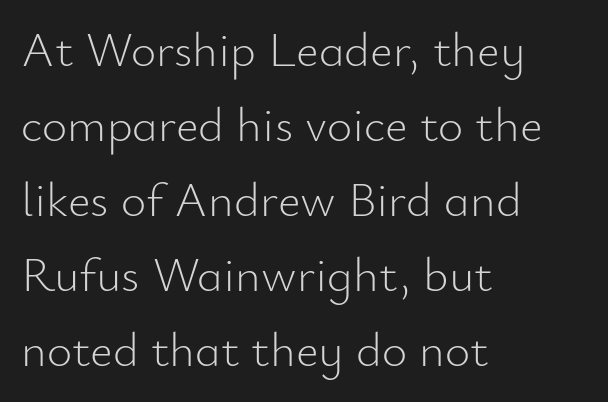
The image shows 49 px light sans-serif type, upright; set left-aligned, normal line spacing (1.53x), normal letter spacing, not underlined; low stroke contrast and a small x-height.
